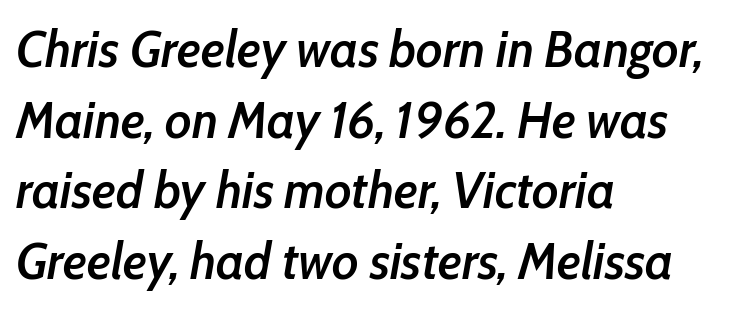
The image shows 52 px semibold, condensed type, italic (leaning right); set left-aligned, normal line spacing (1.36x), normal letter spacing, not underlined; low stroke contrast and a medium x-height.
